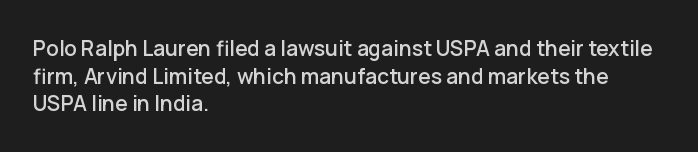
{"italic": "no", "underline": "no", "align": "left", "line_spacing": "normal", "line_spacing_ratio": 1.32, "letter_spacing": "normal", "letter_spacing_em": 0.0, "glyph_px": 21}
